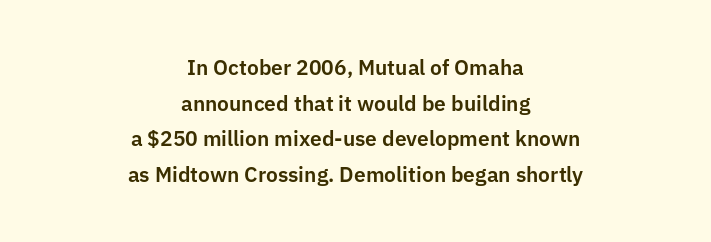
This rendering leaves character spacing at its baseline value. Honestly, there is no underline to notice here at all. Regarding leading, the lines here are spaced in the standard way. Teacher's note: observe the equal gaps on both sides — that is centered alignment. Notice how the stems are strictly vertical — no italics here.
